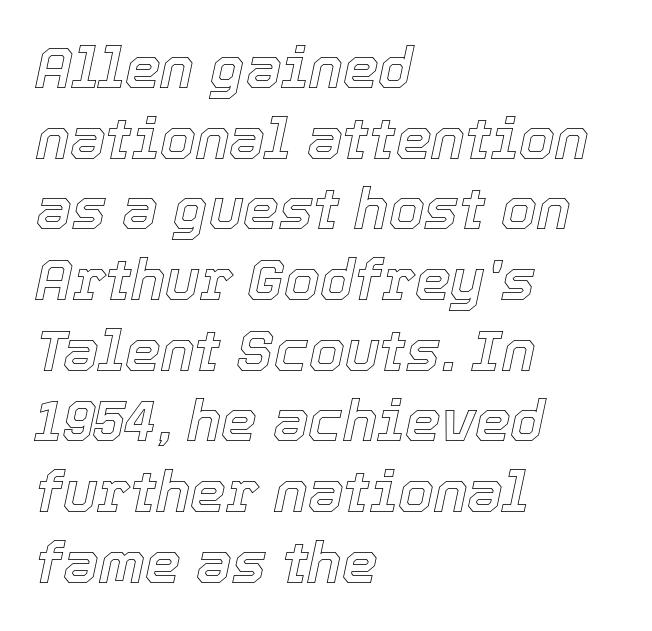
The image shows 57 px text type, italic (leaning right); set left-aligned, line spacing 1.24x, normal letter spacing, not underlined; a medium x-height.
